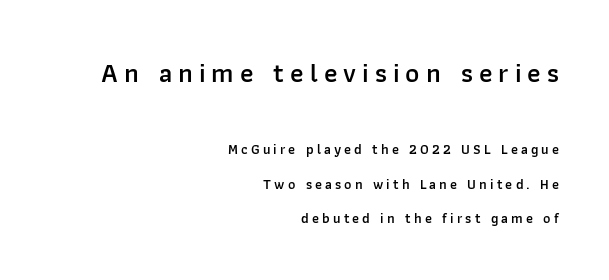
Q: Is the text bold? A: Semi-bold.
Q: Is the text italic (slanted)? A: No, it is upright.
Q: Is the text underlined? A: No.
Q: How is the paragraph aligned? A: Right-aligned.
Q: Is the spacing between letters normal or unusually wide? A: Unusually wide.
Q: Is the spacing between lines tight, normal or loose? A: Loose.
Q: Which block of text is set in a larger size, the first (top) or the second (bottom)? A: The first (top) one.
